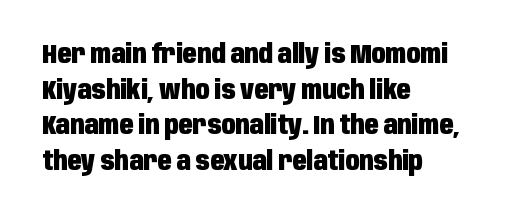
The image shows 26 px bold type, upright; set left-aligned, normal line spacing (1.37x), normal letter spacing, not underlined.
